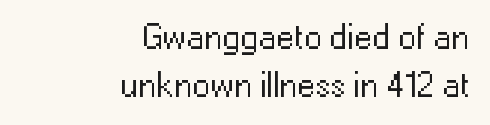
The image shows 36 px regular-weight sans-serif type, upright; set right-aligned, normal line spacing (1.32x), normal letter spacing, not underlined; low stroke contrast and a medium x-height.
